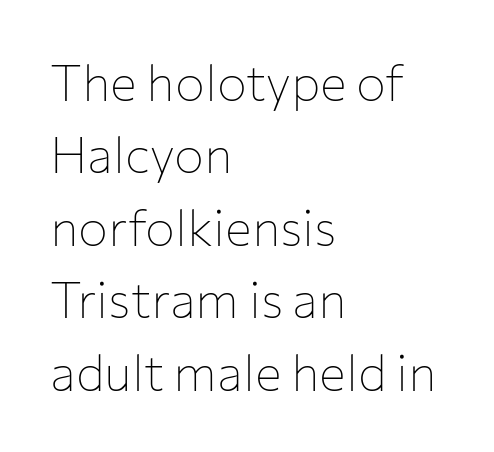
{"serif": "no", "italic": "no", "bold": "no", "weight": "thin", "width": "normal", "stroke_contrast": "low", "x_height": "medium", "monospaced": "no", "underline": "no", "align": "left", "line_spacing": "normal", "line_spacing_ratio": 1.45, "letter_spacing": "normal", "letter_spacing_em": 0.0, "glyph_px": 50}
